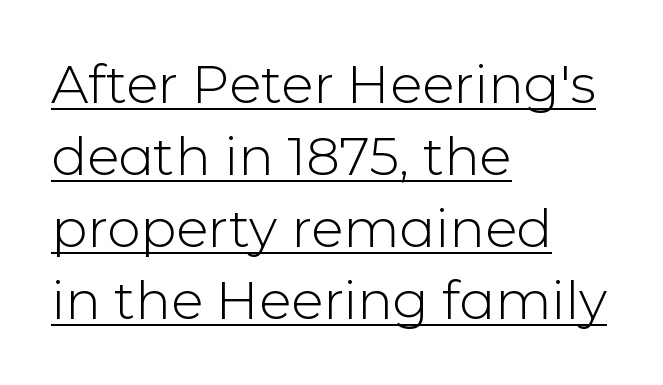
The image shows 53 px light sans-serif type, upright; set left-aligned, normal line spacing (1.36x), normal letter spacing, underlined; low stroke contrast and a medium x-height.
